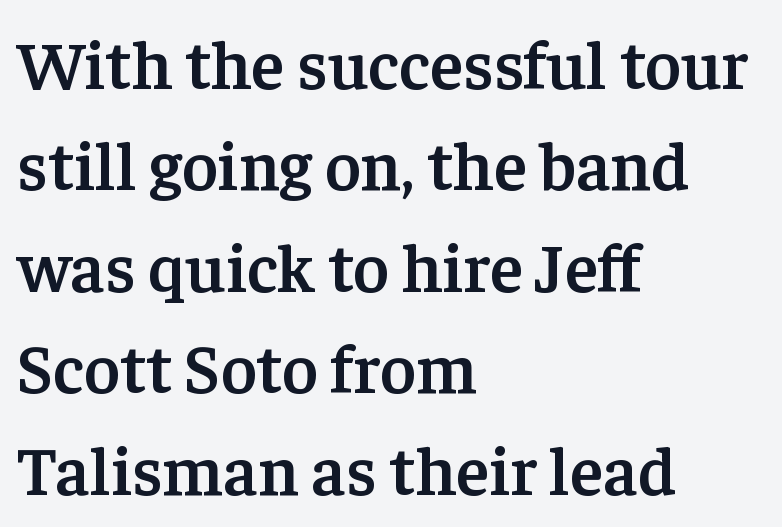
Q: Is the text bold? A: Semi-bold.
Q: Is the text italic (slanted)? A: No, it is upright.
Q: Is the typeface a serif or a sans-serif typeface? A: Serif.
Q: Is the text underlined? A: No.
Q: How is the paragraph aligned? A: Left-aligned.
Q: Is the spacing between letters normal or unusually wide? A: Normal.
Q: Is the spacing between lines tight, normal or loose? A: Normal.
Q: Width (condensed, normal, or wide)? A: Normal.
Q: Stroke contrast? A: Low.
Q: x-height? A: Medium.
Q: Monospaced? A: No.
